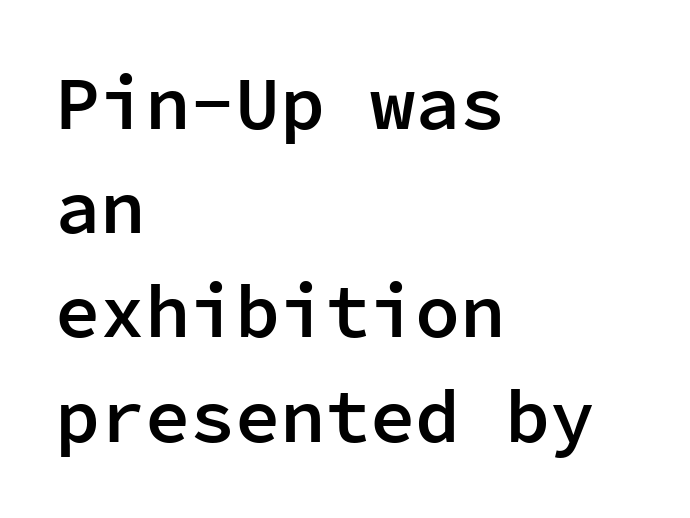
Q: Is the text bold? A: Semi-bold.
Q: Is the text italic (slanted)? A: No, it is upright.
Q: Is the typeface a serif or a sans-serif typeface? A: Sans-serif.
Q: Is the text underlined? A: No.
Q: How is the paragraph aligned? A: Left-aligned.
Q: Is the spacing between letters normal or unusually wide? A: Normal.
Q: Is the spacing between lines tight, normal or loose? A: Normal.
Q: Width (condensed, normal, or wide)? A: Normal.
Q: Stroke contrast? A: Low.
Q: x-height? A: Medium.
Q: Monospaced? A: Yes.
